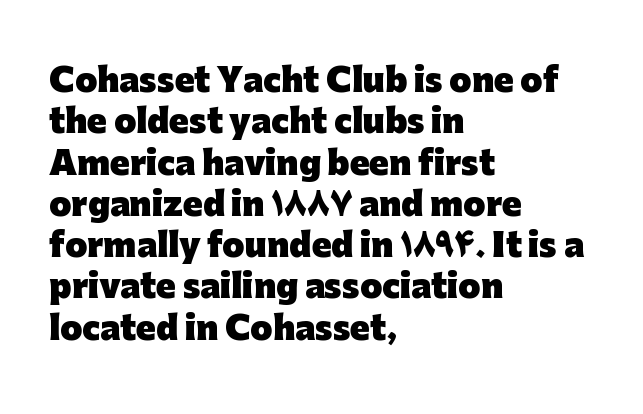
This sample uses an upright cut, with every glyph sitting square on the baseline. Font category for this specimen: sans-serif. A dark, heavy texture on the line: the type is bold. The face used here is proportionally spaced, like ordinary book or web type. Which margin do the lines hug? The left one — the right edge is uneven.
